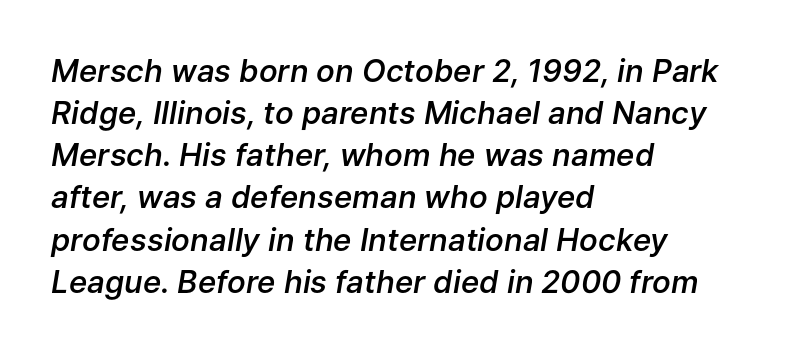
The image shows 31 px semibold type, italic (leaning right); set left-aligned, normal line spacing (1.36x), normal letter spacing, not underlined; low stroke contrast and a medium x-height.
